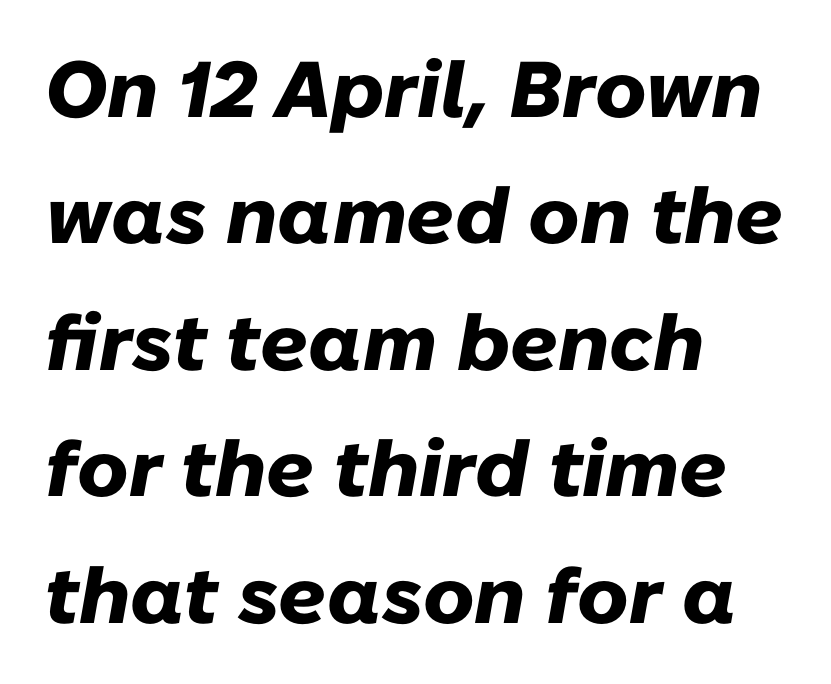
This sample has the flowing, uneven cadence of proportional lettering. Plain, unruled lines of type. Vertically, the passage feels balanced, rows spaced as you'd expect. Compared with an ordinary text face, these strokes are far heavier — a full bold. The passage shown has conventional tracking throughout.
